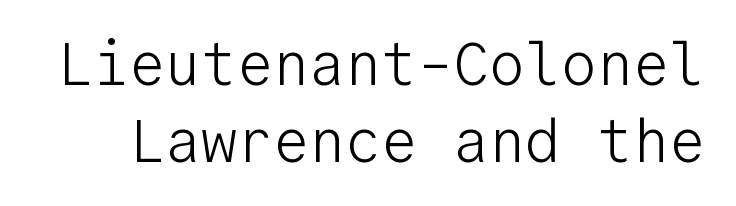
{"serif": "no", "italic": "no", "bold": "no", "weight": "light", "width": "normal", "stroke_contrast": "low", "x_height": "medium", "monospaced": "yes", "underline": "no", "line_spacing": "normal", "line_spacing_ratio": 1.29, "letter_spacing": "normal", "letter_spacing_em": 0.0, "glyph_px": 60}
